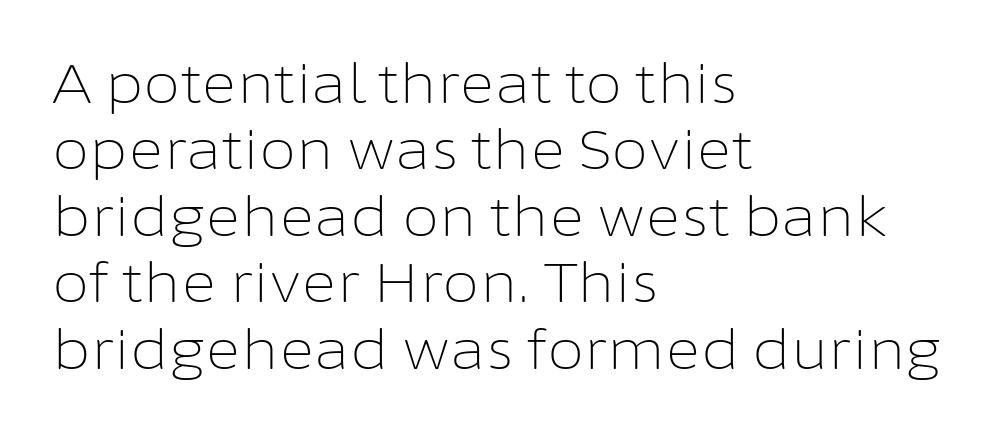
Q: Is the text bold? A: No.
Q: Is the text italic (slanted)? A: No, it is upright.
Q: Is the typeface a serif or a sans-serif typeface? A: Sans-serif.
Q: Is the text underlined? A: No.
Q: How is the paragraph aligned? A: Left-aligned.
Q: Is the spacing between letters normal or unusually wide? A: Normal.
Q: Width (condensed, normal, or wide)? A: Normal.
Q: Stroke contrast? A: Low.
Q: x-height? A: Medium.
Q: Monospaced? A: No.
